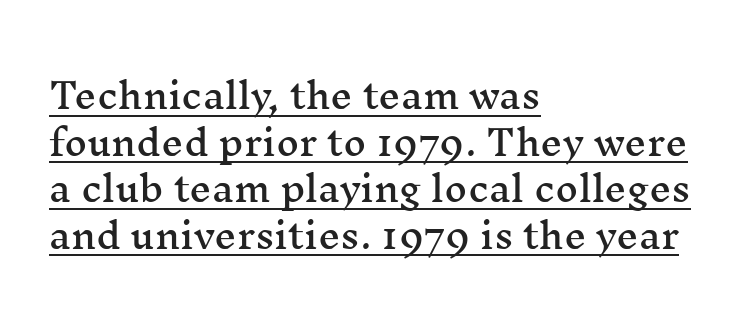
{"serif": "yes", "italic": "no", "width": "wide", "stroke_contrast": "medium", "x_height": "medium", "monospaced": "no", "underline": "yes", "align": "left", "line_spacing": "normal", "line_spacing_ratio": 1.33, "letter_spacing": "normal", "letter_spacing_em": 0.0, "glyph_px": 35}
